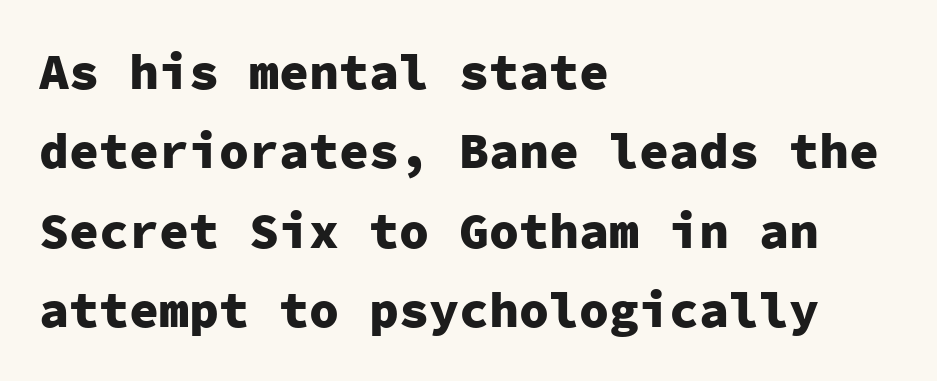
Regarding leading, the lines here are spaced in the standard way. The font family rendered here belongs to the sans-serif group. What weight is shown? A full bold with thick strokes. In terms of posture, this sample is upright.
